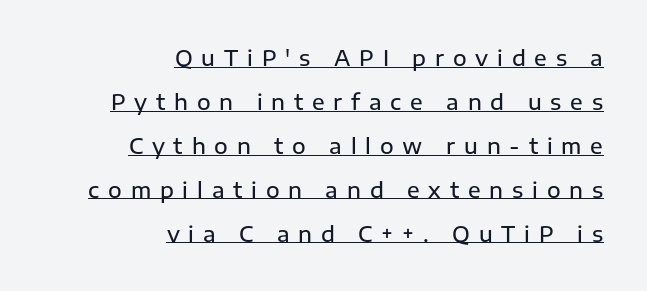
The image shows 21 px text type, upright; set right-aligned, loose line spacing (2.09x), unusually wide letter spacing (+0.42 em), underlined.
